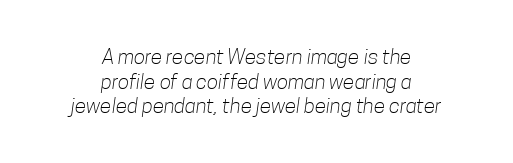
{"bold": "no", "underline": "no", "align": "center", "line_spacing_ratio": 1.17, "letter_spacing": "normal", "letter_spacing_em": 0.0, "glyph_px": 21}
